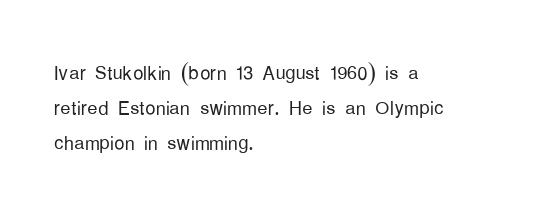
{"italic": "no", "bold": "no", "underline": "no", "align": "left", "line_spacing": "normal", "line_spacing_ratio": 1.35, "letter_spacing": "normal", "letter_spacing_em": 0.0, "glyph_px": 26}
